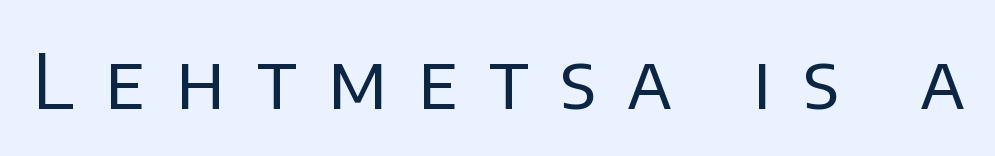
{"serif": "no", "italic": "no", "bold": "no", "weight": "regular", "width": "normal", "stroke_contrast": "low", "x_height": "large", "monospaced": "no", "underline": "no", "letter_spacing": "wide", "letter_spacing_em": 0.41, "glyph_px": 76}
